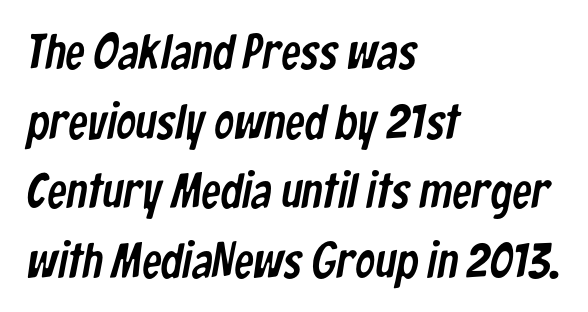
{"serif": "no", "width": "condensed", "stroke_contrast": "low", "x_height": "medium", "monospaced": "no", "underline": "no", "align": "left", "line_spacing": "normal", "line_spacing_ratio": 1.42, "letter_spacing": "normal", "letter_spacing_em": 0.0, "glyph_px": 49}
